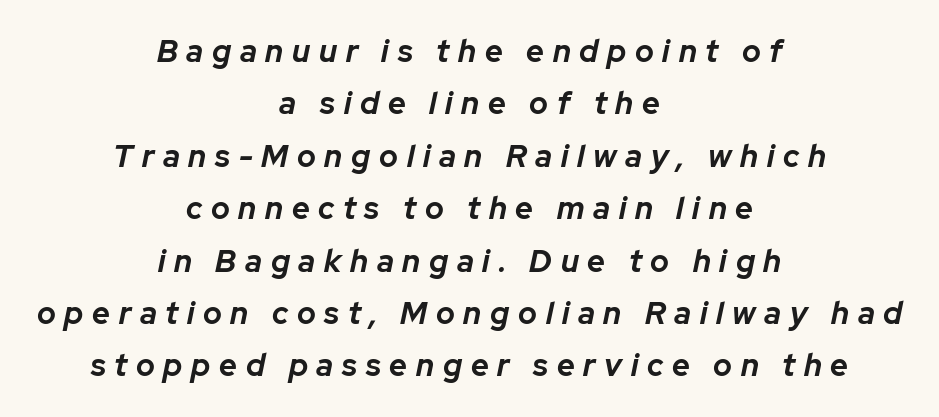
{"italic": "yes", "lean": "right", "slant_degrees": 12, "bold": "yes", "weight": "bold", "width": "normal", "stroke_contrast": "low", "x_height": "medium", "monospaced": "no", "underline": "no", "align": "center", "line_spacing": "normal", "line_spacing_ratio": 1.69, "letter_spacing": "wide", "letter_spacing_em": 0.28, "glyph_px": 31}
